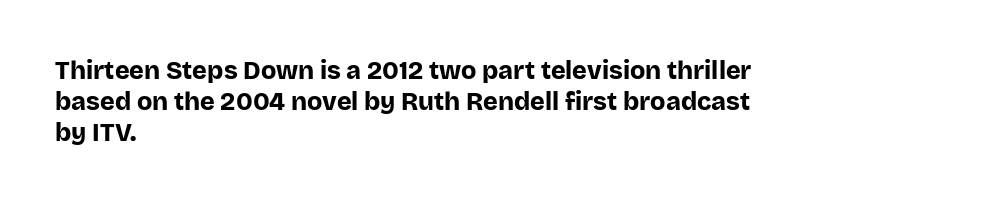
{"italic": "no", "bold": "yes", "underline": "no", "align": "left", "line_spacing_ratio": 1.24, "letter_spacing": "normal", "letter_spacing_em": 0.0, "glyph_px": 25}
